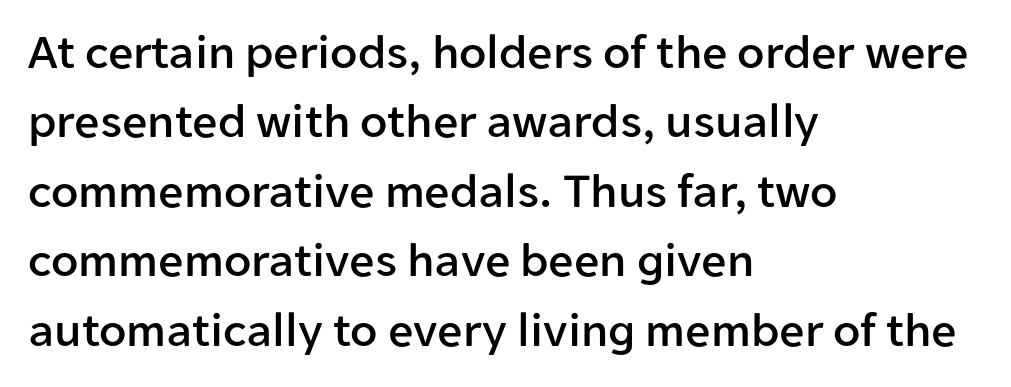
{"serif": "no", "italic": "no", "width": "normal", "stroke_contrast": "low", "x_height": "medium", "monospaced": "no", "underline": "no", "align": "left", "line_spacing": "normal", "line_spacing_ratio": 1.39, "letter_spacing": "normal", "letter_spacing_em": 0.0, "glyph_px": 50}
